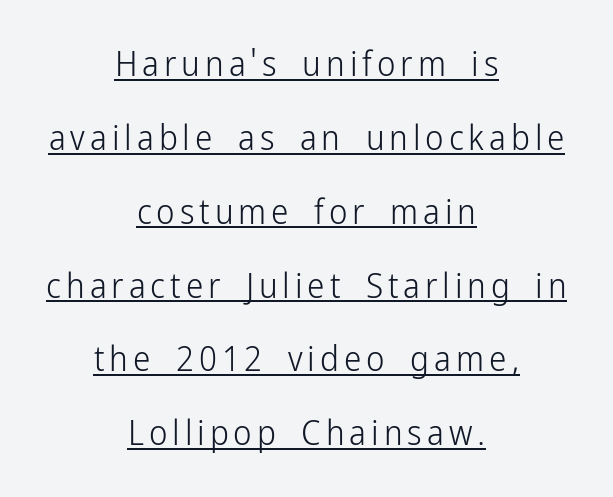
Spacing verdict: proportional, widths tailored to each character. Alignment: centered. A sans-serif font was chosen for this passage. Quick note: interline space is abundant. No italicization has been applied; the sample stays upright. Like a heading marked for emphasis, these lines bear an underscore.
